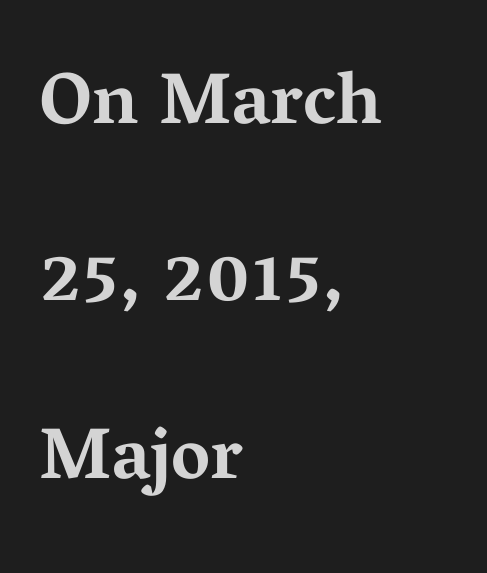
The image shows 73 px bold, wide serif type, upright; set left-aligned, loose line spacing (2.43x), normal letter spacing, not underlined; medium stroke contrast and a medium x-height.
